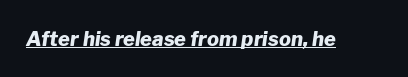
Q: Is the text bold? A: Yes.
Q: Is the text italic (slanted)? A: Yes, it leans right by about 8 degrees.
Q: Is the text underlined? A: Yes.
Q: Is the spacing between letters normal or unusually wide? A: Normal.
